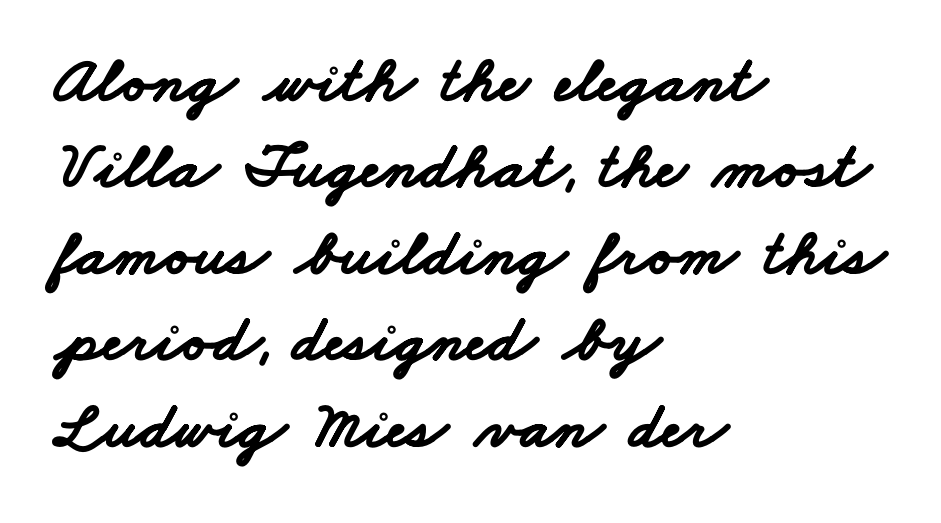
The image shows 66 px bold, wide sans-serif type; set left-aligned, normal line spacing (1.31x), normal letter spacing, not underlined; low stroke contrast and a small x-height.
